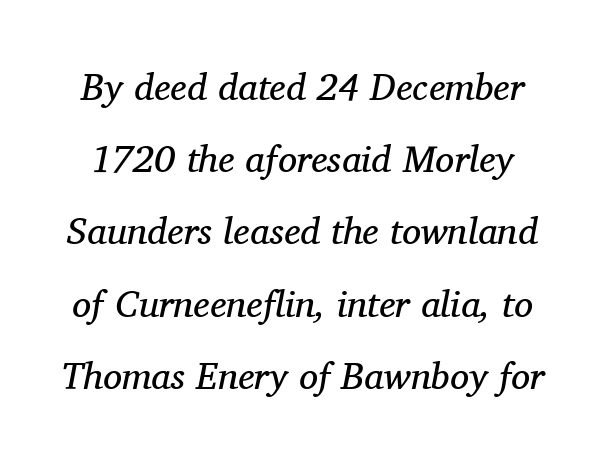
{"serif": "yes", "italic": "yes", "lean": "right", "slant_degrees": 11, "bold": "no", "weight": "regular", "width": "normal", "stroke_contrast": "medium", "x_height": "medium", "monospaced": "no", "underline": "no", "line_spacing": "loose", "line_spacing_ratio": 1.9, "letter_spacing": "normal", "letter_spacing_em": 0.0, "glyph_px": 38}
